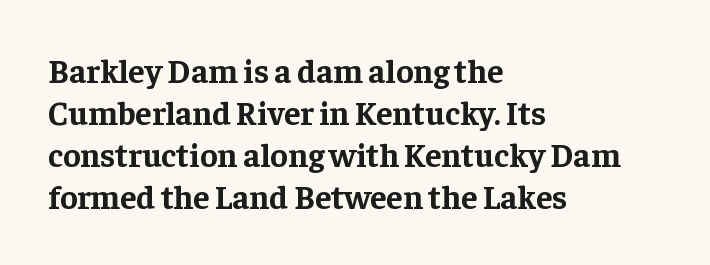
Caption: multi-line text, flush left, ragged right. The rendering uses natural spacing where letterforms have individual widths. Each new line begins a customary step beneath the previous one. Is the letter spacing exaggerated? No — it looks like the ordinary default. In terms of letterform style, serifs are clearly present.
